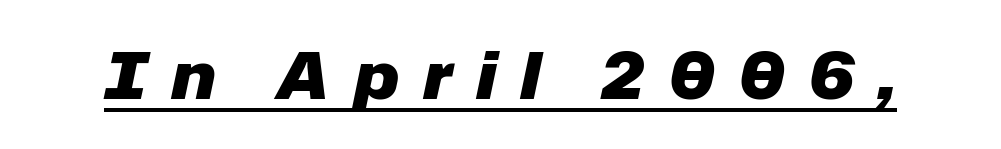
{"italic": "yes", "lean": "right", "slant_degrees": 12, "bold": "yes", "weight": "heavy", "width": "normal", "stroke_contrast": "low", "x_height": "medium", "monospaced": "no", "underline": "yes", "letter_spacing": "wide", "letter_spacing_em": 0.39, "glyph_px": 64}
